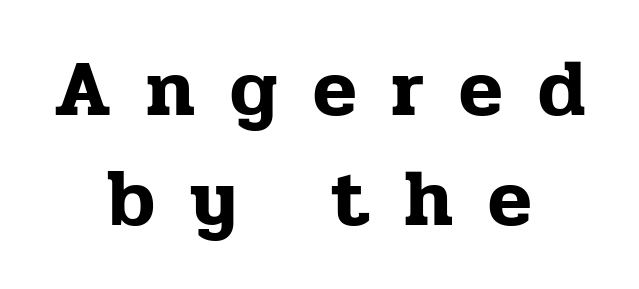
Q: Is the text italic (slanted)? A: No, it is upright.
Q: Is the typeface a serif or a sans-serif typeface? A: Serif.
Q: Is the text underlined? A: No.
Q: How is the paragraph aligned? A: Centered.
Q: Is the spacing between letters normal or unusually wide? A: Unusually wide.
Q: Is the spacing between lines tight, normal or loose? A: Normal.
Q: Width (condensed, normal, or wide)? A: Normal.
Q: Stroke contrast? A: Low.
Q: x-height? A: Medium.
Q: Monospaced? A: No.
